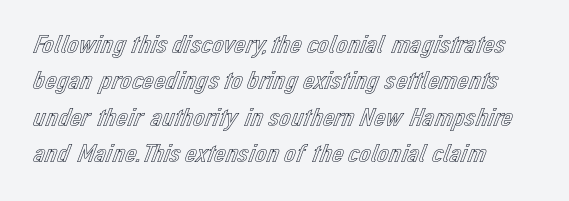
{"underline": "no", "line_spacing": "normal", "line_spacing_ratio": 1.4, "letter_spacing": "normal", "letter_spacing_em": 0.0, "glyph_px": 26}
